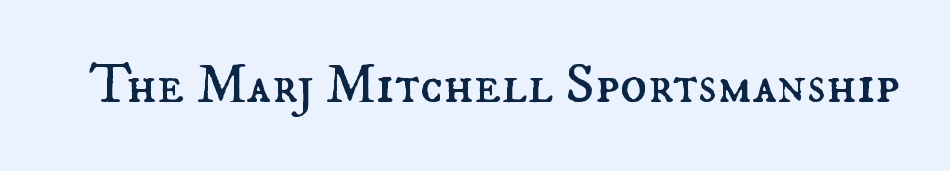
Descenders hang freely into open space. The lettering stays uniformly vertical, giving the passage a roman look. Stems and bowls with no extra thickness — not bold. Think of a printed novel: that variable character pitch is what you see here. The type is set solid horizontally, with unmodified tracking.
